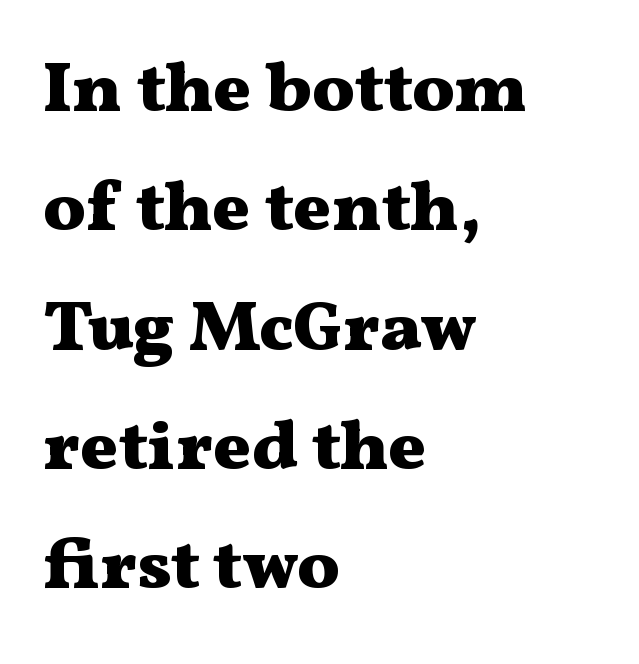
Q: Is the text bold? A: Yes.
Q: Is the text italic (slanted)? A: No, it is upright.
Q: Is the typeface a serif or a sans-serif typeface? A: Serif.
Q: Is the text underlined? A: No.
Q: How is the paragraph aligned? A: Left-aligned.
Q: Is the spacing between letters normal or unusually wide? A: Normal.
Q: Is the spacing between lines tight, normal or loose? A: Normal.
Q: Width (condensed, normal, or wide)? A: Wide.
Q: Stroke contrast? A: Medium.
Q: x-height? A: Medium.
Q: Monospaced? A: No.
